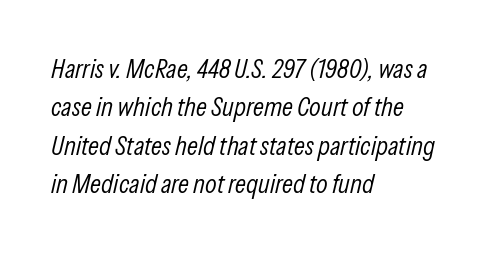
The image shows 27 px text type, italic (leaning right); set left-aligned, normal line spacing (1.42x), normal letter spacing, not underlined.
